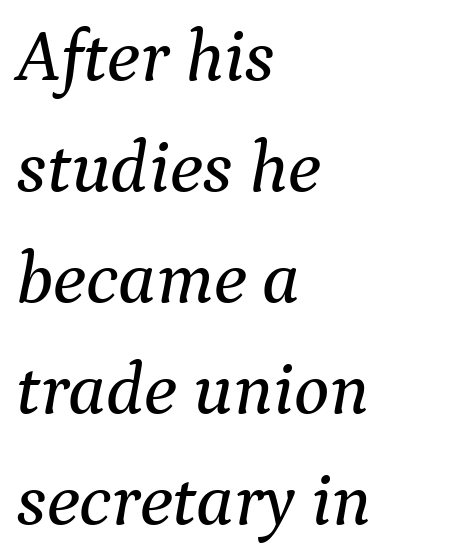
Q: Is the text italic (slanted)? A: Yes, it leans right by about 9 degrees.
Q: Is the typeface a serif or a sans-serif typeface? A: Serif.
Q: Is the text underlined? A: No.
Q: How is the paragraph aligned? A: Left-aligned.
Q: Is the spacing between letters normal or unusually wide? A: Normal.
Q: Is the spacing between lines tight, normal or loose? A: Normal.
Q: Width (condensed, normal, or wide)? A: Normal.
Q: Stroke contrast? A: Medium.
Q: x-height? A: Medium.
Q: Monospaced? A: No.
